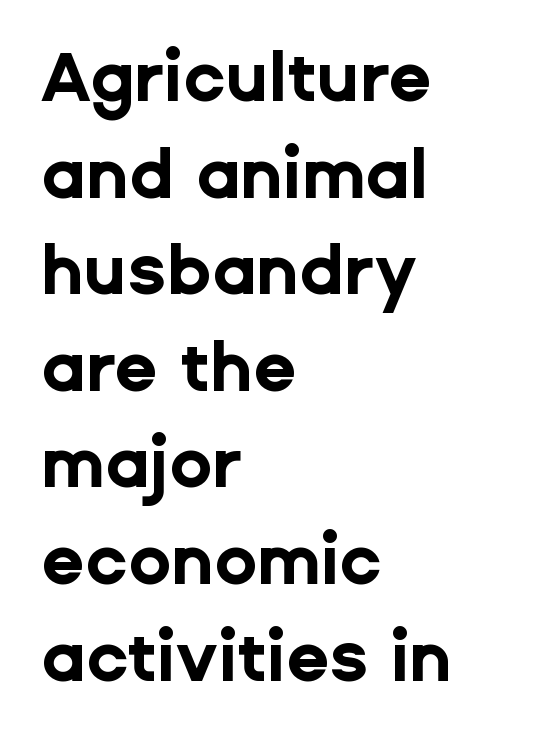
Look at the bottom of the vertical strokes: they stop flat, with no serifs. Do the characters align in a grid? No, the font is proportional. Only glyphs here, with clear space below each row. The lines sit at an ordinary, default distance from one another.
